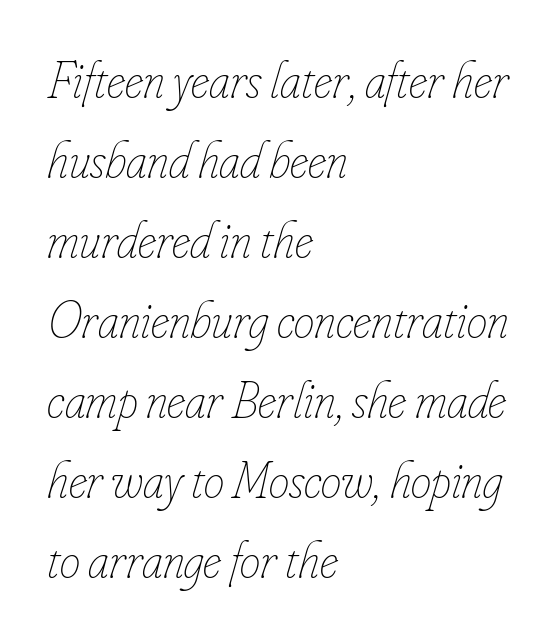
Descender tails drop into unmarked territory. Looks like regular typesetting: each glyph gets only the width it needs. Left-aligned paragraph, ragged on the right. If you drew a line through each stem, it would be angled.
